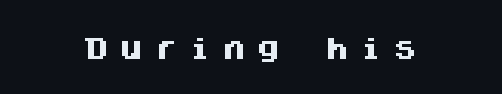
The image shows 24 px bold type, upright; set unusually wide letter spacing (+0.43 em), not underlined.
